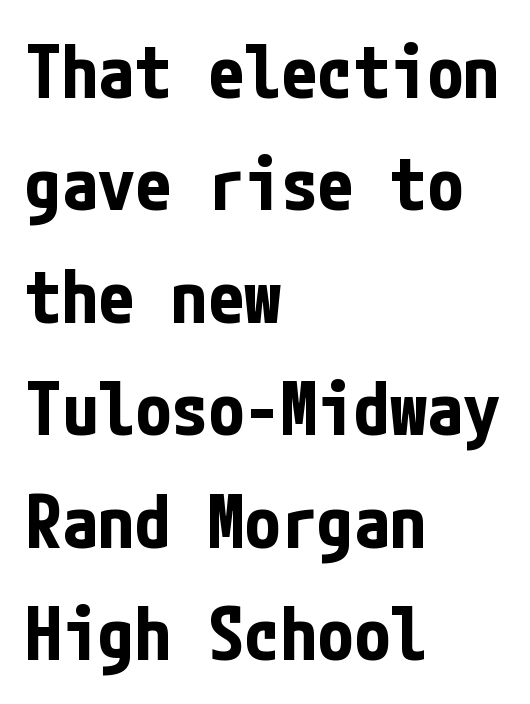
Teacher's note: observe the even left margin — that is flush-left alignment. Words appear dense and cohesive because spacing is normal. The typography opts for an upright posture over an oblique one. Has an underline been added? It has not. Compared with typical paragraphs, the rows here are spaced about the same.
